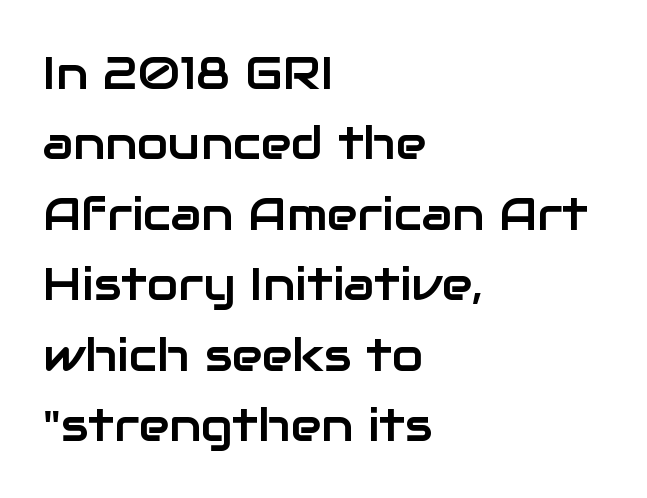
In terms of posture, this sample is upright. The passage shown stacks its lines at a standard gap. There is no visible air inserted between adjacent glyphs. Varying glyph widths throughout — classic text-font behaviour.
